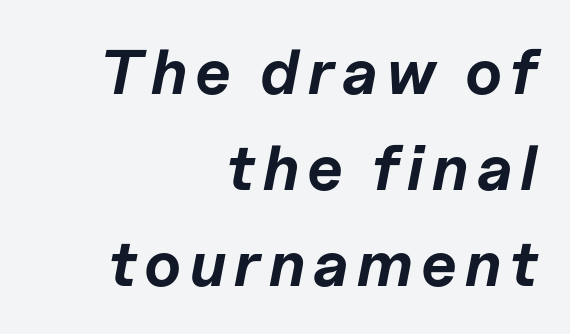
Q: Is the text bold? A: Yes.
Q: Is the text italic (slanted)? A: Yes, it leans right by about 11 degrees.
Q: Is the text underlined? A: No.
Q: How is the paragraph aligned? A: Right-aligned.
Q: Is the spacing between lines tight, normal or loose? A: Normal.
Q: Width (condensed, normal, or wide)? A: Normal.
Q: Stroke contrast? A: Low.
Q: x-height? A: Medium.
Q: Monospaced? A: No.
